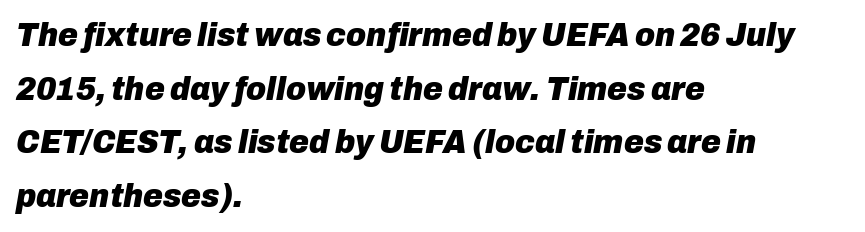
The image shows 34 px heavy type, italic (leaning right); set left-aligned, normal line spacing (1.58x), normal letter spacing, not underlined; low stroke contrast and a medium x-height.
